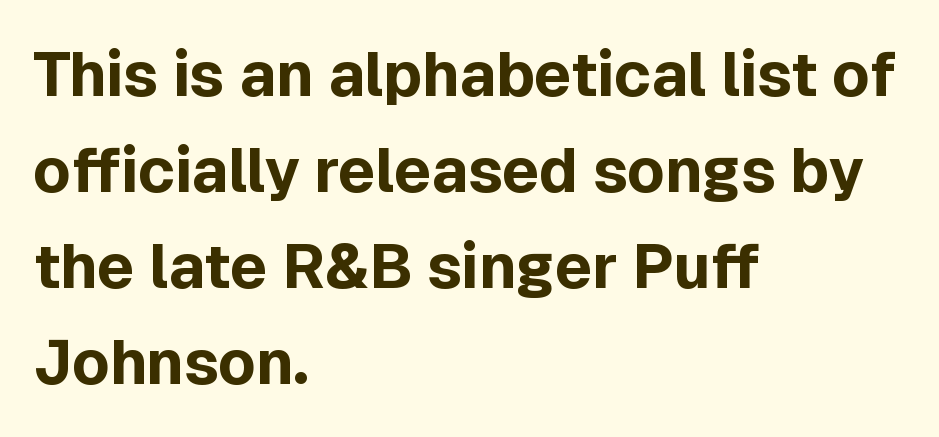
How heavy is the stroke? Heavy — this is a bold. Rendered with straight, roman letterforms. The rag falls on the right side of this text block. These lines sit exactly where default settings would place them. You could call the tracking neutral — neither tight nor loose. Typographically, this falls in the sans-serif category.
